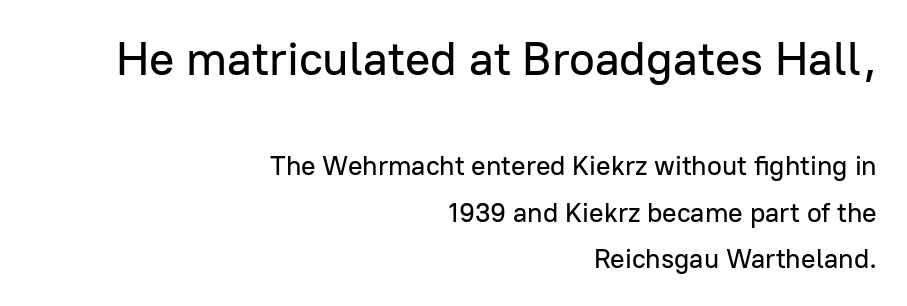
If you drew a line through each stem, it would be perfectly vertical. The glyphs in this specimen are sans serif. Line ends are locked; line starts wander. Character widths vary here, with narrow letters taking less room than wide ones. Descenders hang freely into open space. You get the large type first, then a drop to smaller type.
